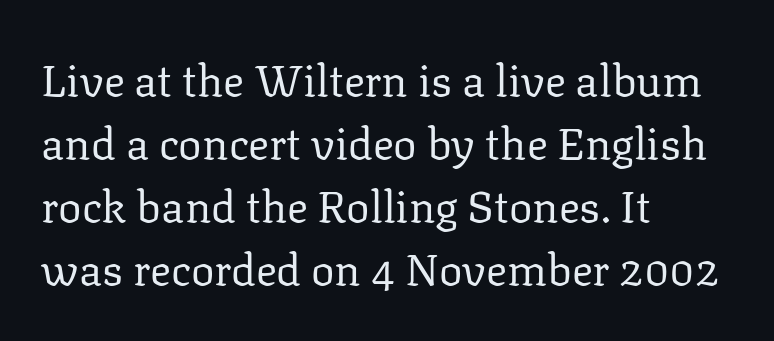
The image shows 44 px regular-weight serif type, upright; set left-aligned, normal line spacing (1.43x), normal letter spacing, not underlined; low stroke contrast and a medium x-height.
